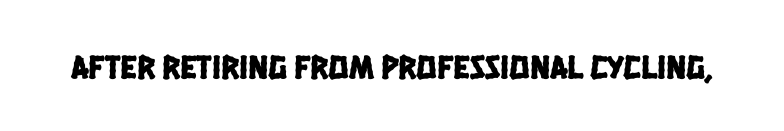
Spacing verdict: proportional, widths tailored to each character. Check where the strokes stop: nothing finishes them off — pure sans. Clear beneath every line of the passage. Compared with typical body copy, the letter spacing here is the same.
